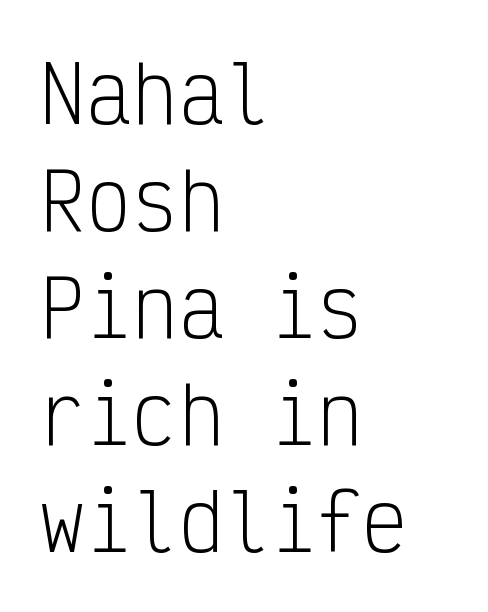
The image shows 77 px light, condensed sans-serif type, upright, monospaced; set left-aligned, normal line spacing (1.39x), normal letter spacing, not underlined; low stroke contrast and a medium x-height.
